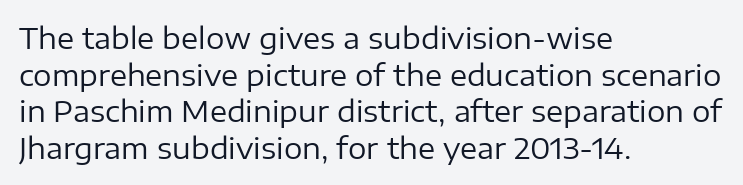
The letters advance in unequal steps, a hallmark of proportional type. The string is rendered with underlining switched off. The axis of the letterforms is exactly vertical. Honestly, the letter spacing is just normal — you wouldn't notice it. No chunkiness to these letters — they're not bold. The rendering uses a moderate line-height, typical for paragraphs.
